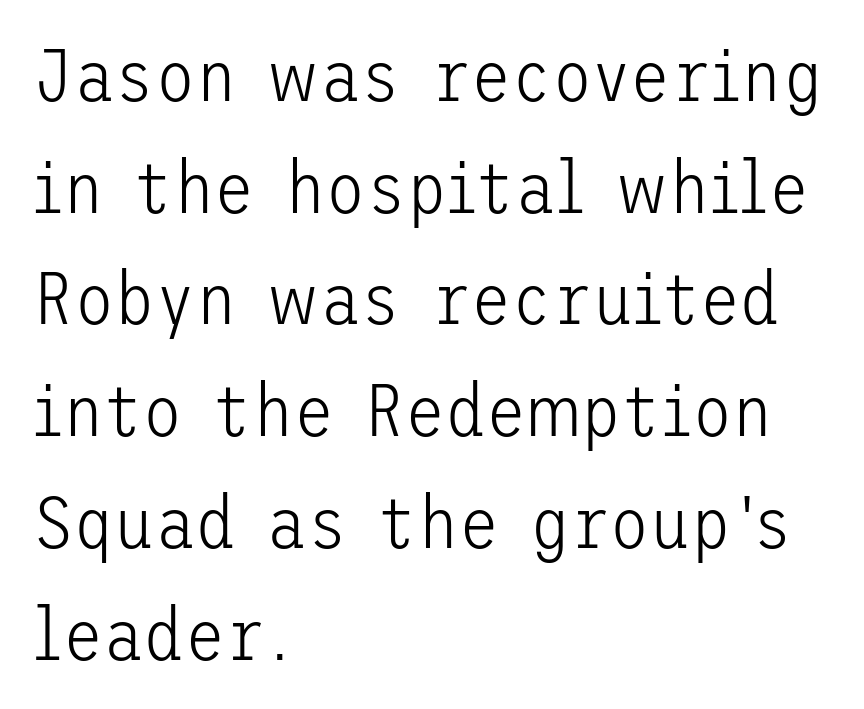
This rendering uses left alignment, leaving the right contour irregular. No chunkiness to these letters — they're not bold. Italic: no, the glyphs are upright roman. Standard letterfit; no display-style spreading of the glyphs. Stroke terminals: plain, sans-serif.
